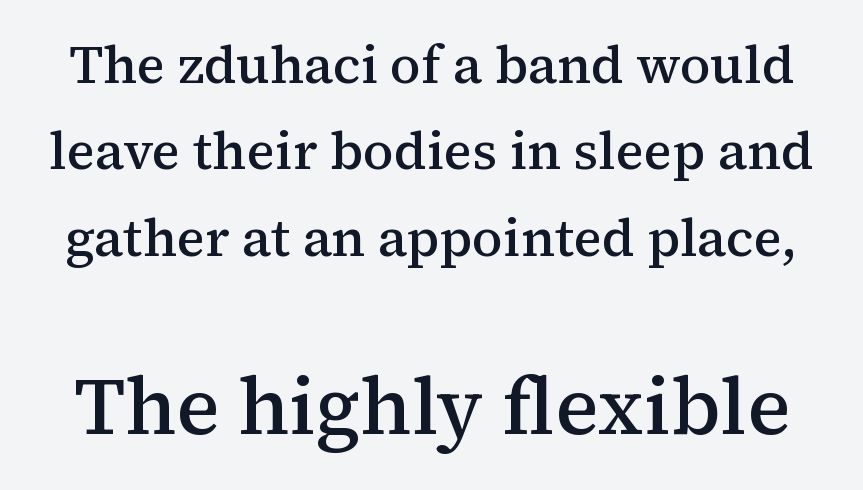
Q: Is the text bold? A: Semi-bold.
Q: Is the text italic (slanted)? A: No, it is upright.
Q: Is the typeface a serif or a sans-serif typeface? A: Serif.
Q: Is the text underlined? A: No.
Q: Is the spacing between letters normal or unusually wide? A: Normal.
Q: Is the spacing between lines tight, normal or loose? A: Normal.
Q: Which block of text is set in a larger size, the first (top) or the second (bottom)? A: The second (bottom) one.
Q: Width (condensed, normal, or wide)? A: Normal.
Q: Stroke contrast? A: Medium.
Q: x-height? A: Medium.
Q: Monospaced? A: No.
